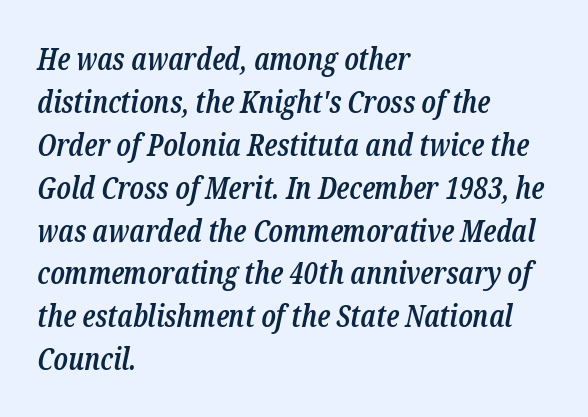
{"serif": "yes", "italic": "yes", "lean": "right", "slant_degrees": 12, "bold": "semi", "weight": "semibold", "width": "condensed", "stroke_contrast": "low", "x_height": "medium", "monospaced": "no", "underline": "no", "align": "left", "line_spacing": "normal", "line_spacing_ratio": 1.43, "letter_spacing": "normal", "letter_spacing_em": 0.0, "glyph_px": 30}
